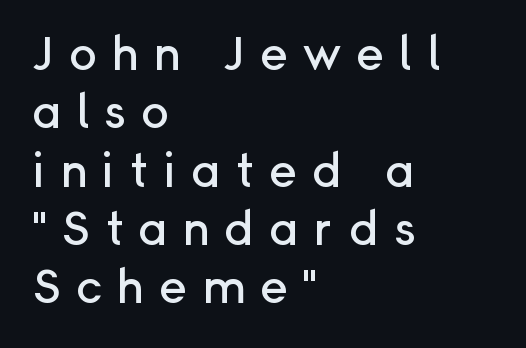
{"serif": "no", "italic": "no", "width": "normal", "stroke_contrast": "low", "x_height": "medium", "monospaced": "no", "underline": "no", "align": "left", "line_spacing_ratio": 1.24, "letter_spacing": "wide", "letter_spacing_em": 0.31, "glyph_px": 47}
